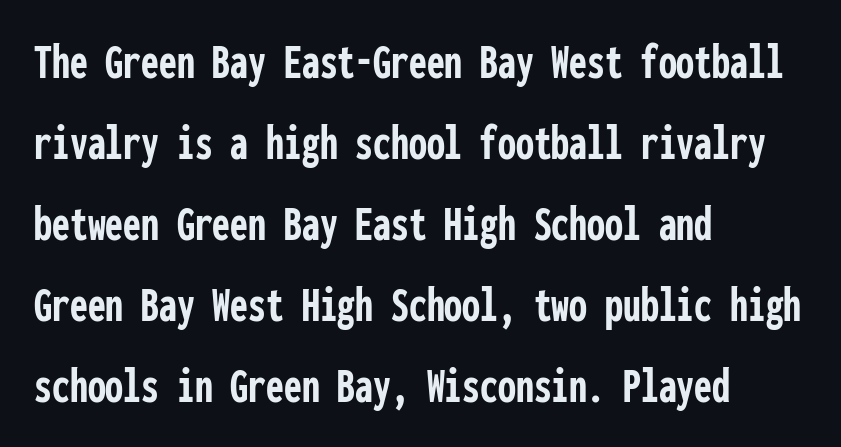
Q: Is the text bold? A: Yes.
Q: Is the text italic (slanted)? A: No, it is upright.
Q: Is the typeface a serif or a sans-serif typeface? A: Sans-serif.
Q: Is the text underlined? A: No.
Q: How is the paragraph aligned? A: Left-aligned.
Q: Is the spacing between letters normal or unusually wide? A: Normal.
Q: Is the spacing between lines tight, normal or loose? A: Normal.
Q: Width (condensed, normal, or wide)? A: Condensed.
Q: Stroke contrast? A: Low.
Q: x-height? A: Medium.
Q: Monospaced? A: Yes.
